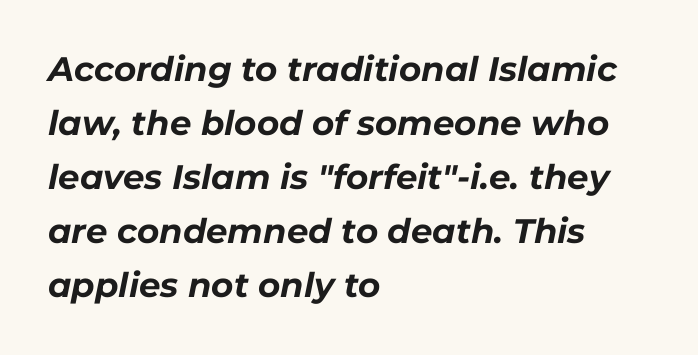
{"italic": "yes", "lean": "right", "slant_degrees": 11, "bold": "yes", "weight": "bold", "width": "normal", "stroke_contrast": "low", "x_height": "medium", "monospaced": "no", "underline": "no", "align": "left", "line_spacing": "normal", "line_spacing_ratio": 1.59, "letter_spacing": "normal", "letter_spacing_em": 0.0, "glyph_px": 34}
